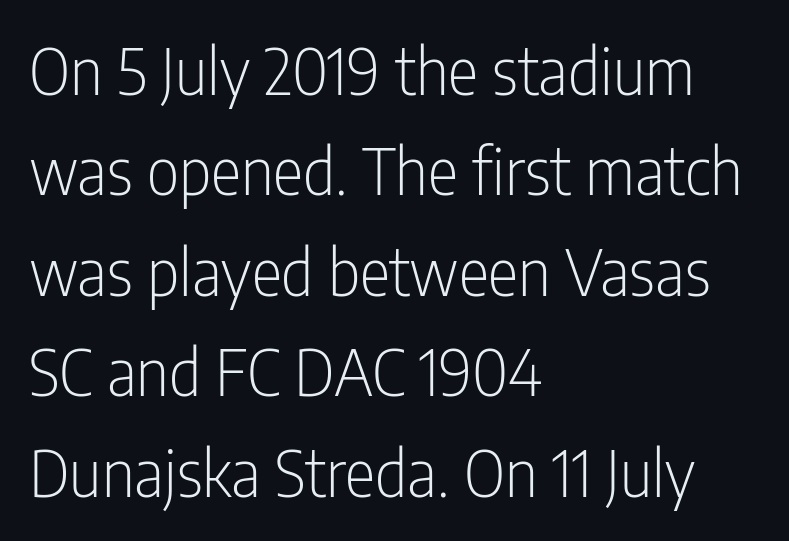
The image shows 64 px light, condensed sans-serif type, upright; set left-aligned, normal line spacing (1.57x), normal letter spacing, not underlined; low stroke contrast and a medium x-height.
